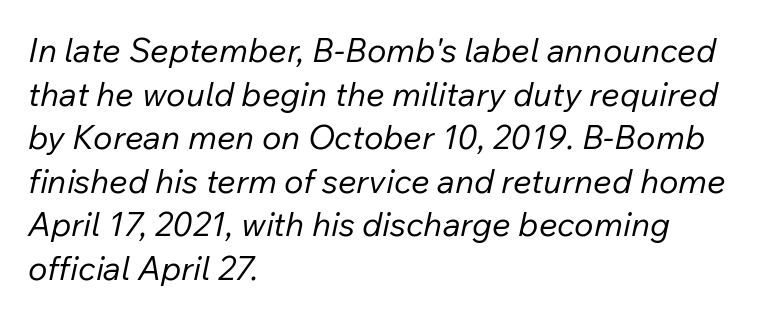
The image shows 33 px regular-weight type, italic (leaning right); set left-aligned, normal line spacing (1.32x), normal letter spacing, not underlined; low stroke contrast and a medium x-height.
